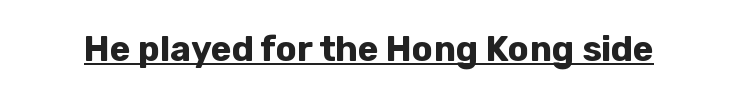
The image shows 35 px bold sans-serif type, upright; set normal letter spacing, underlined; low stroke contrast and a medium x-height.
